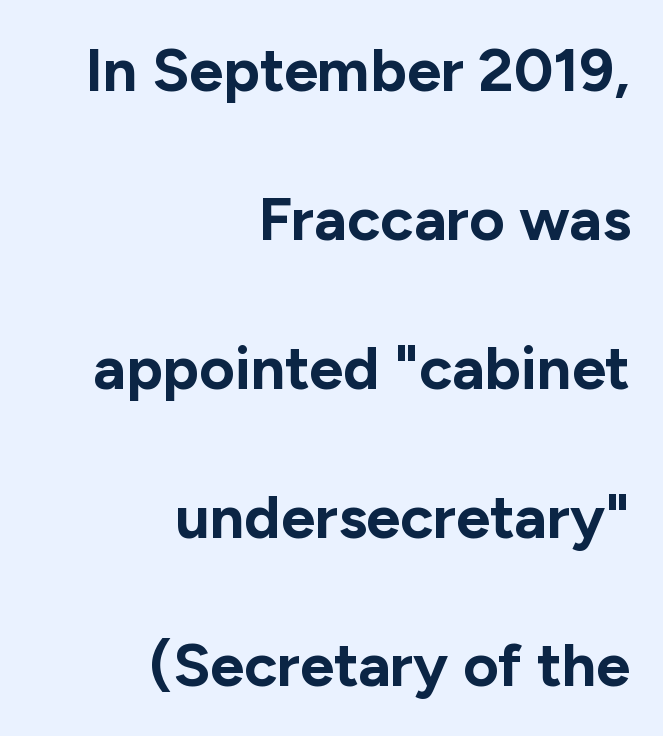
This sample uses a sans-serif face. Successive baselines arrive slowly, with a big drop between each. Compared with typical body copy, the letter spacing here is the same. Any mark beneath the type? The region is blank. Every stem runs plumb, perpendicular to the baseline. Each glyph is drawn with heavy, bold strokes.
